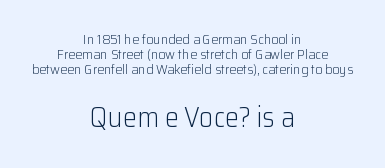
{"serif": "no", "italic": "no", "bold": "no", "weight": "light", "width": "normal", "stroke_contrast": "low", "x_height": "medium", "monospaced": "no", "underline": "no", "align": "center", "line_spacing": "tight", "line_spacing_ratio": 1.06, "letter_spacing": "normal", "letter_spacing_em": 0.0, "larger_block": "second", "size_ratio": 2.0, "glyph_px": 28}
